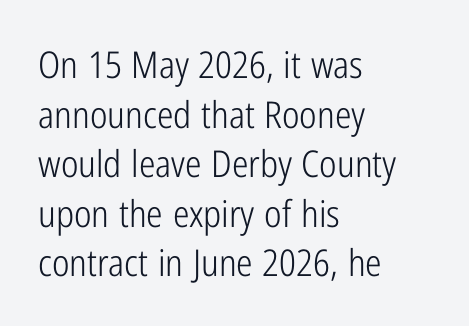
This sample uses an upright cut, with every glyph sitting square on the baseline. Regular leading. The face used here is a sans, in the tradition of grotesques and geometrics. The passage is arranged the way most books set body copy — flush left.
